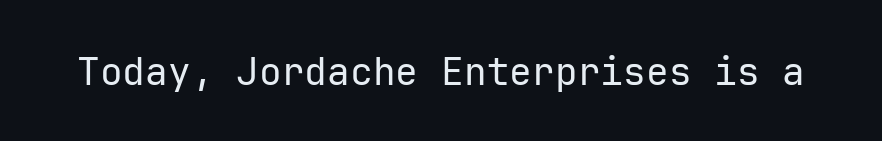
Look at the bottom of the vertical strokes: they stop flat, with no serifs. Check under the words: just untouched page. The letterforms sit shoulder to shoulder at normal distance. Stem width sits at or under what a default text font uses. These lines were composed using upright roman letters.
